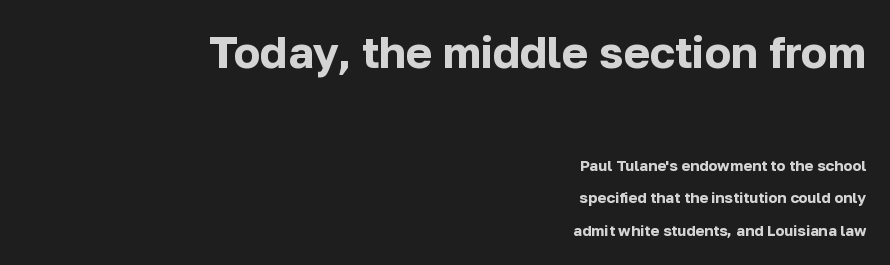
The image shows 44 px bold sans-serif type, upright; set right-aligned, loose line spacing (2.19x), normal letter spacing, not underlined; the first (top) block is 2.93x larger; low stroke contrast and a medium x-height.
